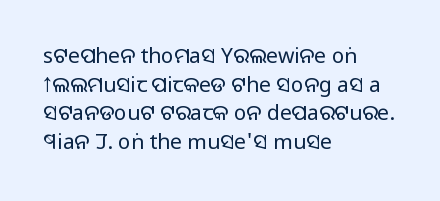
Q: Is the text bold? A: No.
Q: Is the text italic (slanted)? A: No, it is upright.
Q: Is the text underlined? A: No.
Q: How is the paragraph aligned? A: Left-aligned.
Q: Is the spacing between letters normal or unusually wide? A: Normal.
Q: Is the spacing between lines tight, normal or loose? A: Normal.
